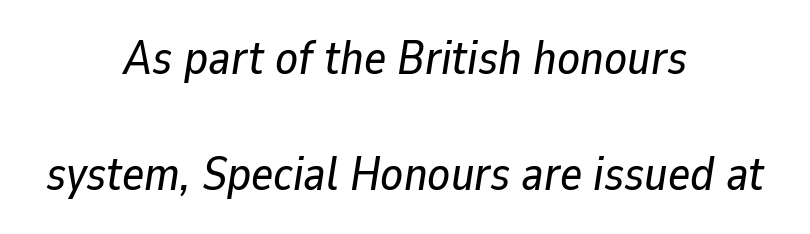
The image shows 47 px text type, italic (leaning right); set centered, loose line spacing (2.47x), normal letter spacing, not underlined; low stroke contrast and a medium x-height.
